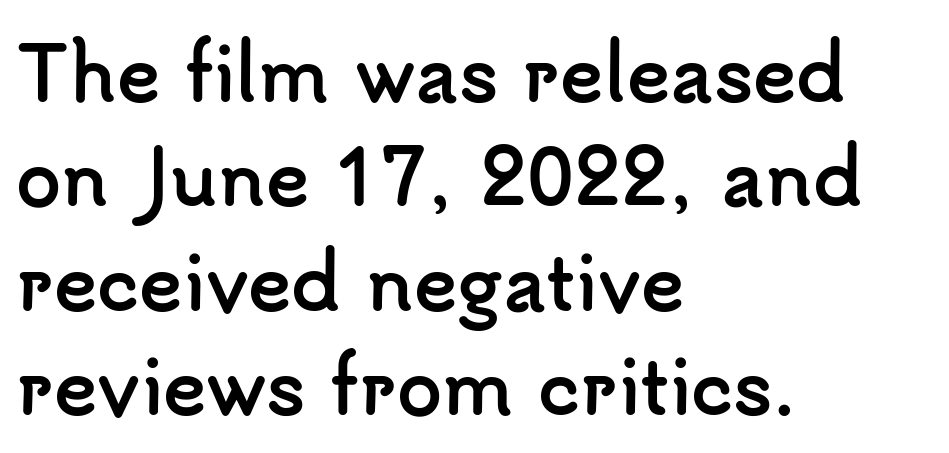
{"serif": "no", "italic": "no", "bold": "yes", "weight": "semibold", "width": "normal", "stroke_contrast": "low", "x_height": "small", "monospaced": "no", "underline": "no", "align": "left", "line_spacing": "normal", "line_spacing_ratio": 1.43, "letter_spacing": "normal", "letter_spacing_em": 0.0, "glyph_px": 73}
